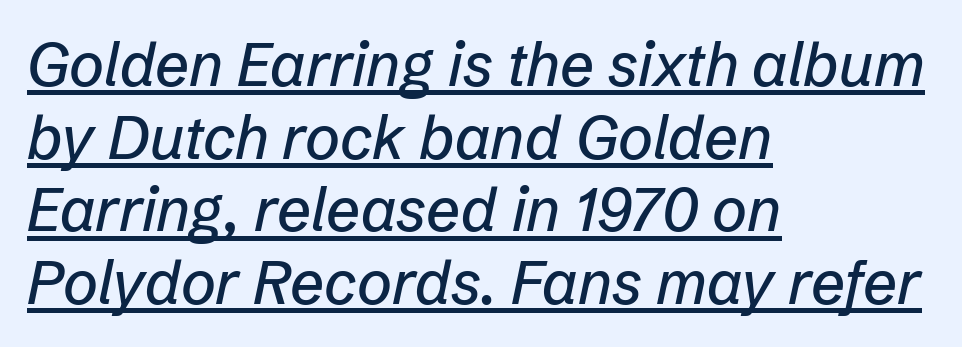
{"italic": "yes", "lean": "right", "slant_degrees": 12, "width": "normal", "stroke_contrast": "low", "x_height": "medium", "monospaced": "no", "underline": "yes", "align": "left", "line_spacing_ratio": 1.21, "letter_spacing": "normal", "letter_spacing_em": 0.0, "glyph_px": 60}
